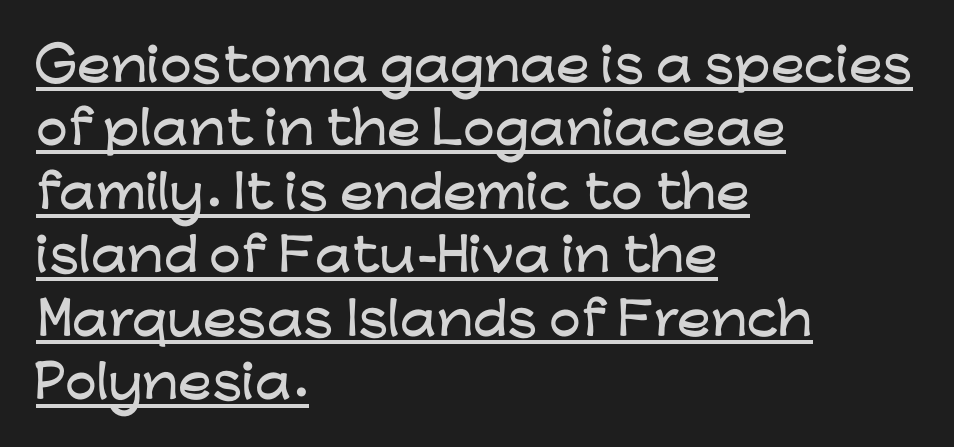
{"serif": "no", "italic": "no", "width": "wide", "stroke_contrast": "low", "x_height": "medium", "monospaced": "no", "underline": "yes", "align": "left", "line_spacing": "normal", "line_spacing_ratio": 1.41, "letter_spacing": "normal", "letter_spacing_em": 0.0, "glyph_px": 45}
